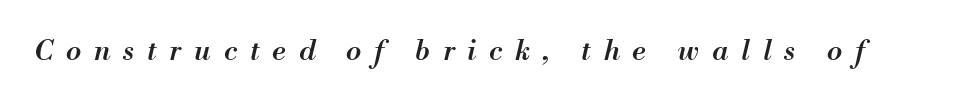
The image shows 28 px semibold type, italic (leaning right); set unusually wide letter spacing (+0.46 em), not underlined; medium stroke contrast and a small x-height.
